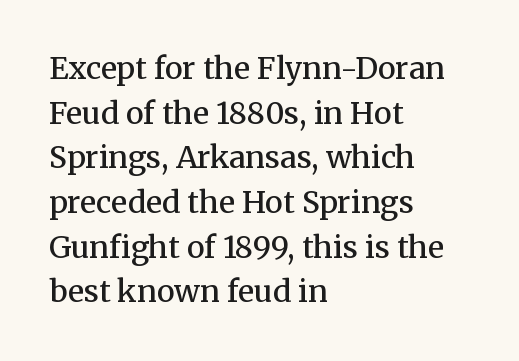
The image shows 30 px semibold serif type, upright; set left-aligned, normal line spacing (1.49x), normal letter spacing, not underlined; medium stroke contrast and a medium x-height.
